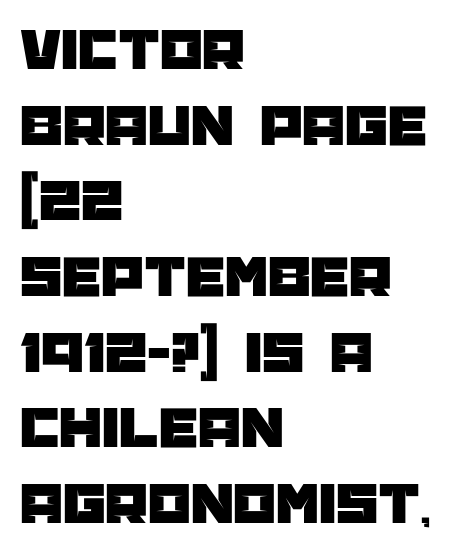
Q: Is the text italic (slanted)? A: No, it is upright.
Q: Is the typeface a serif or a sans-serif typeface? A: Sans-serif.
Q: Is the text underlined? A: No.
Q: How is the paragraph aligned? A: Left-aligned.
Q: Is the spacing between letters normal or unusually wide? A: Normal.
Q: Width (condensed, normal, or wide)? A: Normal.
Q: Stroke contrast? A: Low.
Q: x-height? A: Large.
Q: Monospaced? A: No.
